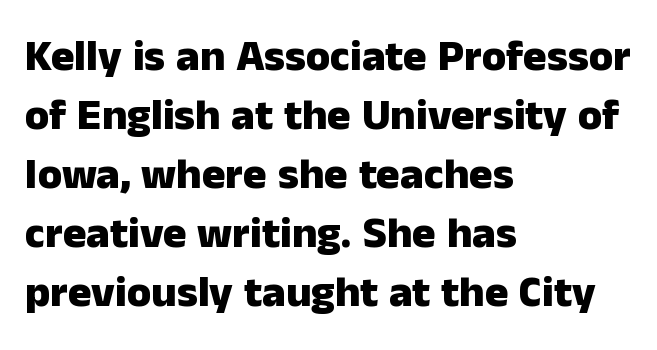
Q: Is the text bold? A: Yes.
Q: Is the text italic (slanted)? A: No, it is upright.
Q: Is the typeface a serif or a sans-serif typeface? A: Sans-serif.
Q: Is the text underlined? A: No.
Q: How is the paragraph aligned? A: Left-aligned.
Q: Is the spacing between letters normal or unusually wide? A: Normal.
Q: Is the spacing between lines tight, normal or loose? A: Normal.
Q: Width (condensed, normal, or wide)? A: Normal.
Q: Stroke contrast? A: Low.
Q: x-height? A: Medium.
Q: Monospaced? A: No.
